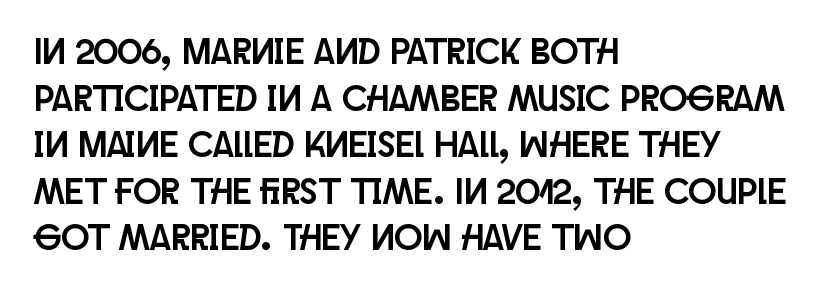
Q: Is the text italic (slanted)? A: No, it is upright.
Q: Is the typeface a serif or a sans-serif typeface? A: Sans-serif.
Q: Is the text underlined? A: No.
Q: How is the paragraph aligned? A: Left-aligned.
Q: Is the spacing between letters normal or unusually wide? A: Normal.
Q: Is the spacing between lines tight, normal or loose? A: Normal.
Q: Width (condensed, normal, or wide)? A: Condensed.
Q: Stroke contrast? A: Low.
Q: x-height? A: Large.
Q: Monospaced? A: No.
